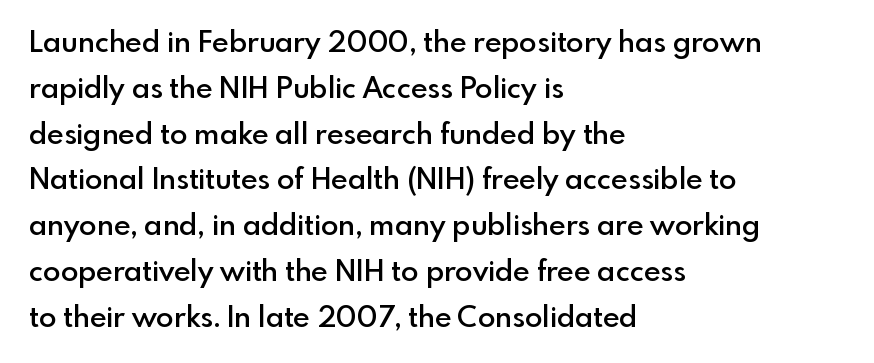
Q: Is the text bold? A: Semi-bold.
Q: Is the text italic (slanted)? A: No, it is upright.
Q: Is the typeface a serif or a sans-serif typeface? A: Sans-serif.
Q: Is the text underlined? A: No.
Q: How is the paragraph aligned? A: Left-aligned.
Q: Is the spacing between letters normal or unusually wide? A: Normal.
Q: Is the spacing between lines tight, normal or loose? A: Normal.
Q: Width (condensed, normal, or wide)? A: Normal.
Q: x-height? A: Small.
Q: Monospaced? A: No.
